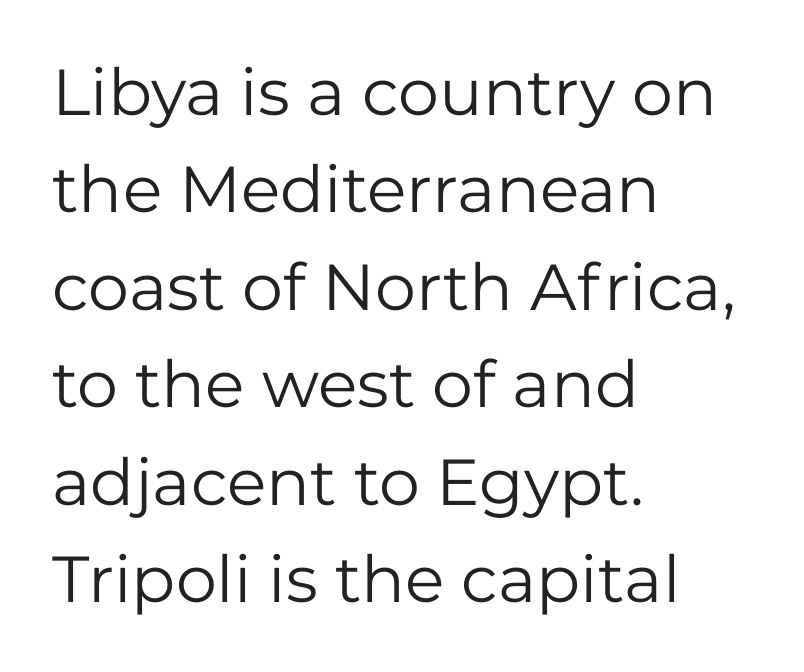
{"serif": "no", "italic": "no", "bold": "no", "weight": "regular", "width": "normal", "stroke_contrast": "low", "x_height": "medium", "monospaced": "no", "underline": "no", "align": "left", "line_spacing": "normal", "line_spacing_ratio": 1.5, "letter_spacing": "normal", "letter_spacing_em": 0.0, "glyph_px": 65}
